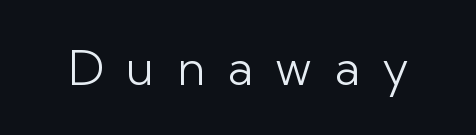
The zone under the glyphs is completely vacant. This sample has the flowing, uneven cadence of proportional lettering. You could only call the tracking loose — the letters float apart. A typesetter would label this face a sans. These glyphs show unthickened strokes, regular width or finer. The letters stand upright; this is a roman face.
